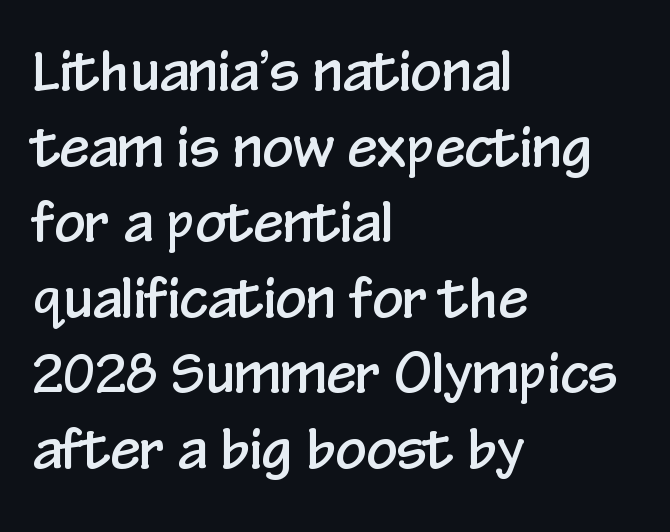
Honestly, the letter spacing is just normal — you wouldn't notice it. This is roman type, the default non-slanted kind. The letters advance in unequal steps, a hallmark of proportional type. The text was rendered using a sans face with plain stroke endings.
